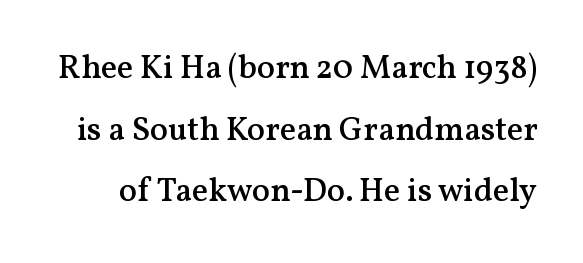
The image shows 33 px semibold serif type, upright; set line spacing 1.87x, normal letter spacing, not underlined; medium stroke contrast and a medium x-height.
